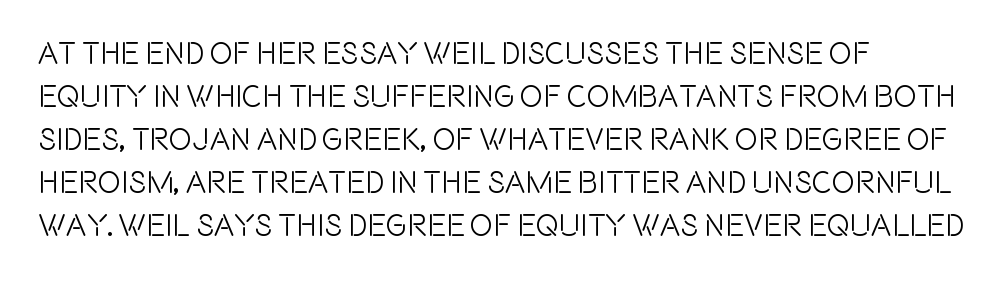
Character widths vary here, with narrow letters taking less room than wide ones. The rag falls on the right side of this text block. The horizontal fit of the characters is conventional and even. Does the lettering tilt? It doesn't — this is upright. These lines sit exactly where default settings would place them. Does the type have serifs? No, each stem ends abruptly.
